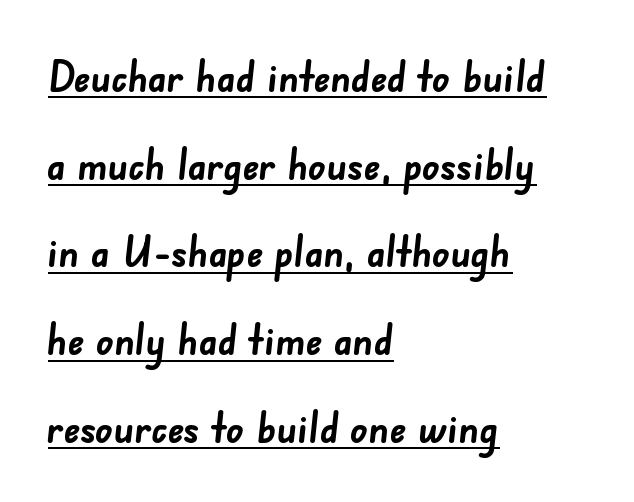
These words are printed bold, with thick strokes throughout. Leading: increased. Short and long lines alike share a common starting point at left. The passage shown is underscored from start to finish. Words appear dense and cohesive because spacing is normal.
